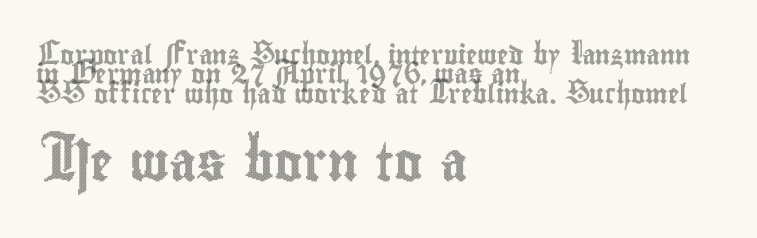
Q: Is the text italic (slanted)? A: No, it is upright.
Q: Is the text underlined? A: No.
Q: How is the paragraph aligned? A: Left-aligned.
Q: Is the spacing between letters normal or unusually wide? A: Normal.
Q: Is the spacing between lines tight, normal or loose? A: Tight.
Q: Which block of text is set in a larger size, the first (top) or the second (bottom)? A: The second (bottom) one.
Q: Width (condensed, normal, or wide)? A: Condensed.
Q: x-height? A: Small.
Q: Monospaced? A: No.
